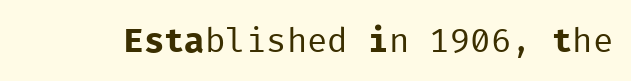
Every character here occupies the same horizontal width, giving the sample a typewriter-like rhythm. This is roman type, the default non-slanted kind. Typographically, this falls in the sans-serif category. This rendering features lettering with no underline.
